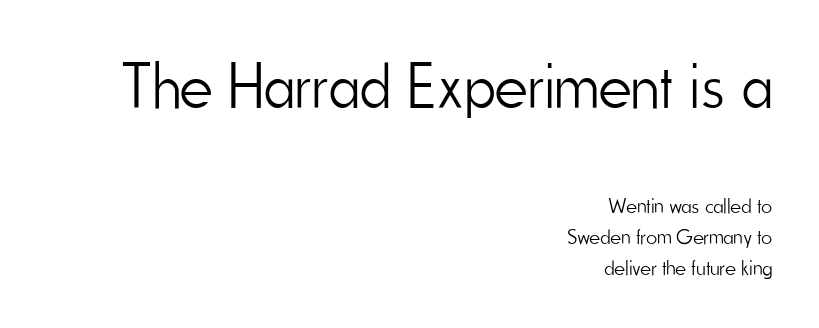
The image shows 64 px light, condensed sans-serif type, upright; set right-aligned, normal line spacing (1.48x), normal letter spacing, not underlined; the first (top) block is 3.05x larger; low stroke contrast and a small x-height.
